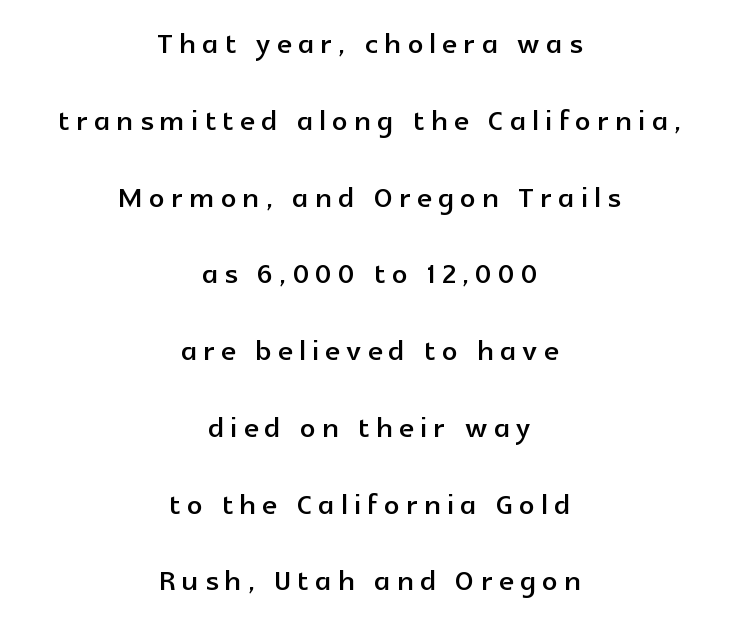
{"serif": "no", "italic": "no", "width": "normal", "x_height": "medium", "monospaced": "no", "underline": "no", "align": "center", "line_spacing": "loose", "line_spacing_ratio": 2.02, "glyph_px": 38}
